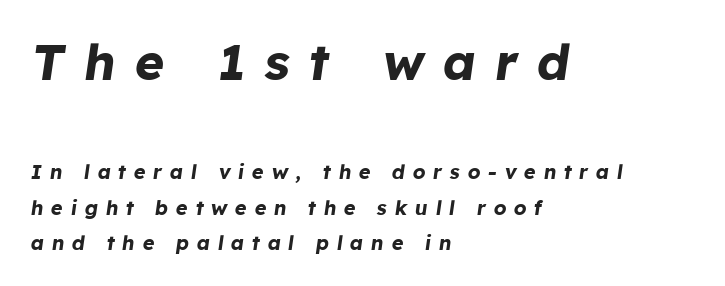
Q: Is the text bold? A: Yes.
Q: Is the text italic (slanted)? A: Yes, it leans right by about 8 degrees.
Q: Is the text underlined? A: No.
Q: How is the paragraph aligned? A: Left-aligned.
Q: Is the spacing between letters normal or unusually wide? A: Unusually wide.
Q: Which block of text is set in a larger size, the first (top) or the second (bottom)? A: The first (top) one.
Q: Width (condensed, normal, or wide)? A: Normal.
Q: Stroke contrast? A: Low.
Q: x-height? A: Medium.
Q: Monospaced? A: No.
